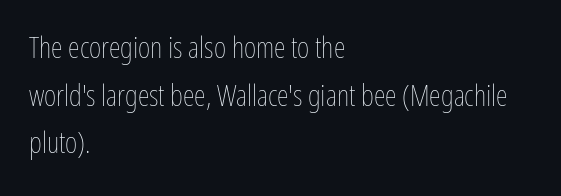
{"italic": "no", "bold": "no", "weight": "thin", "width": "condensed", "stroke_contrast": "low", "x_height": "medium", "monospaced": "no", "underline": "no", "align": "left", "line_spacing": "normal", "line_spacing_ratio": 1.59, "letter_spacing": "normal", "letter_spacing_em": 0.0, "glyph_px": 30}
